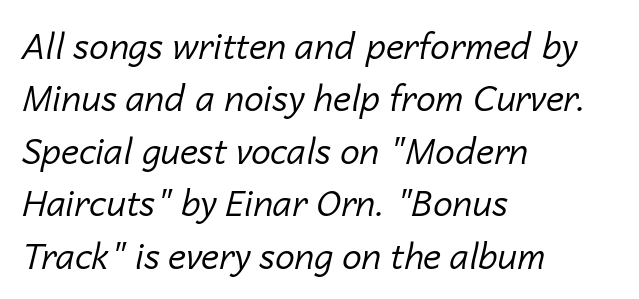
The image shows 35 px regular-weight type, italic (leaning right); set left-aligned, normal line spacing (1.5x), normal letter spacing, not underlined; low stroke contrast and a medium x-height.
